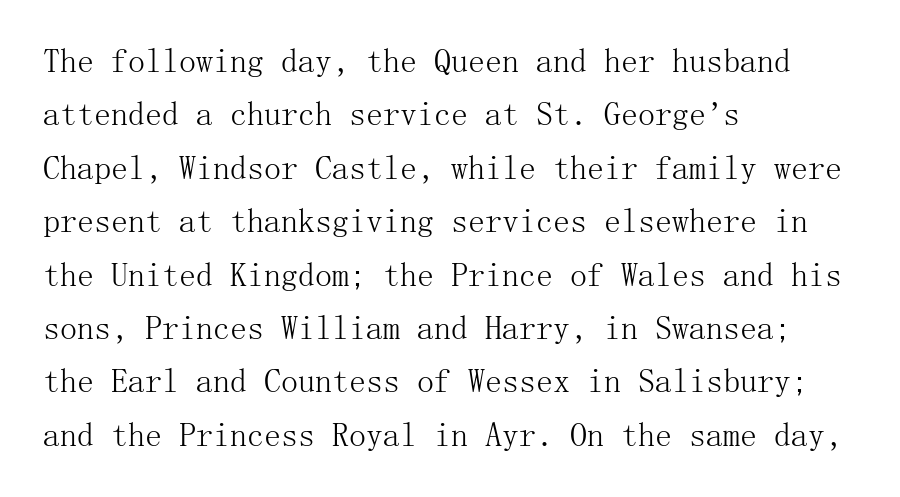
{"serif": "yes", "italic": "no", "bold": "no", "weight": "light", "width": "normal", "stroke_contrast": "medium", "x_height": "medium", "underline": "no", "align": "left", "line_spacing": "normal", "line_spacing_ratio": 1.57, "letter_spacing": "normal", "letter_spacing_em": 0.0, "glyph_px": 34}
